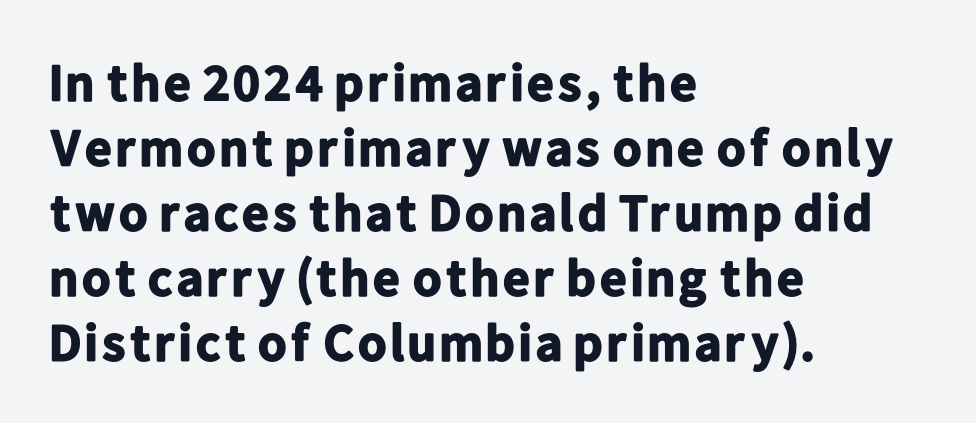
The image shows 52 px bold sans-serif type, upright; set left-aligned, normal line spacing (1.25x), normal letter spacing, not underlined; low stroke contrast and a medium x-height.
